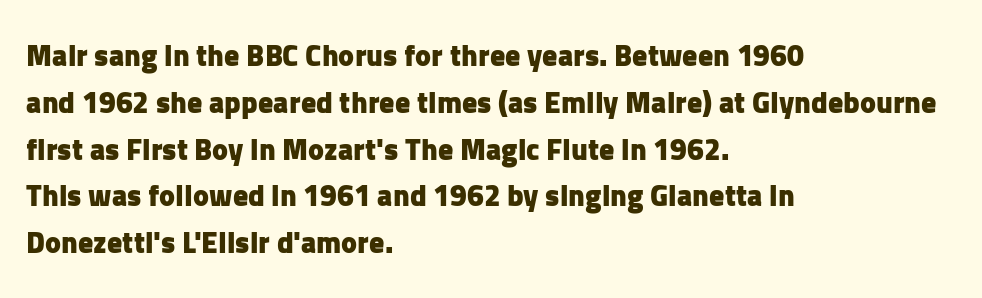
{"serif": "no", "italic": "no", "bold": "yes", "weight": "heavy", "width": "normal", "stroke_contrast": "low", "x_height": "medium", "monospaced": "no", "underline": "no", "align": "left", "line_spacing": "normal", "line_spacing_ratio": 1.56, "letter_spacing": "normal", "letter_spacing_em": 0.0, "glyph_px": 30}
